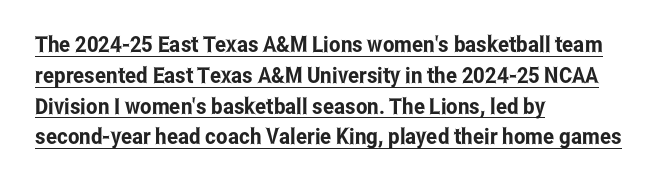
Where is the straight margin? On the left. Short note: letters normally spaced. A typesetter would call this leading conventional body-copy spacing. The glyphs are accompanied by a horizontal stroke just below them. Posture: straight, roman, zero tilt.
